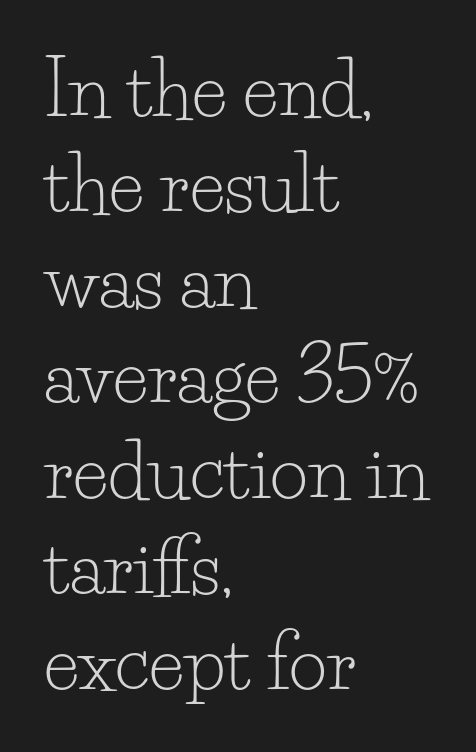
Q: Is the text bold? A: No.
Q: Is the text italic (slanted)? A: No, it is upright.
Q: Is the typeface a serif or a sans-serif typeface? A: Serif.
Q: Is the text underlined? A: No.
Q: How is the paragraph aligned? A: Left-aligned.
Q: Is the spacing between letters normal or unusually wide? A: Normal.
Q: Is the spacing between lines tight, normal or loose? A: Normal.
Q: Width (condensed, normal, or wide)? A: Normal.
Q: Stroke contrast? A: Low.
Q: x-height? A: Small.
Q: Monospaced? A: No.
